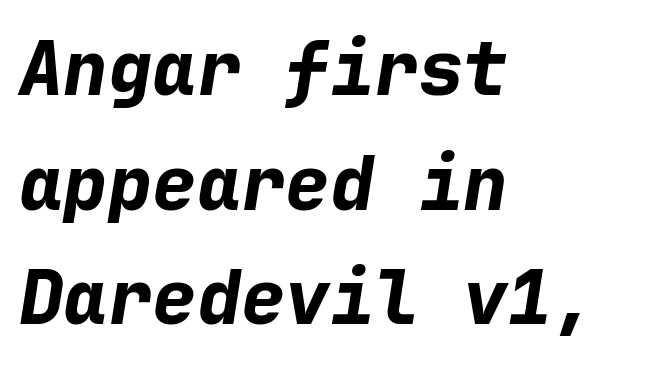
{"italic": "yes", "lean": "right", "slant_degrees": 9, "bold": "yes", "weight": "bold", "width": "normal", "stroke_contrast": "low", "x_height": "medium", "monospaced": "yes", "underline": "no", "align": "left", "line_spacing": "normal", "line_spacing_ratio": 1.55, "letter_spacing": "normal", "letter_spacing_em": 0.0, "glyph_px": 74}
